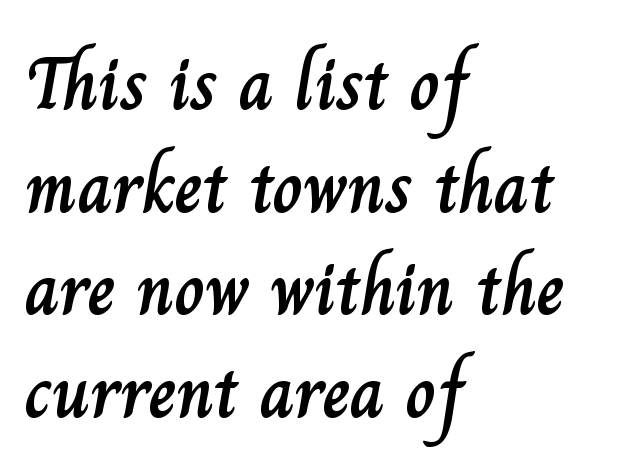
Q: Is the text italic (slanted)? A: Yes.
Q: Is the text underlined? A: No.
Q: How is the paragraph aligned? A: Left-aligned.
Q: Is the spacing between letters normal or unusually wide? A: Normal.
Q: Is the spacing between lines tight, normal or loose? A: Normal.
Q: Width (condensed, normal, or wide)? A: Normal.
Q: Stroke contrast? A: Low.
Q: x-height? A: Small.
Q: Monospaced? A: No.
